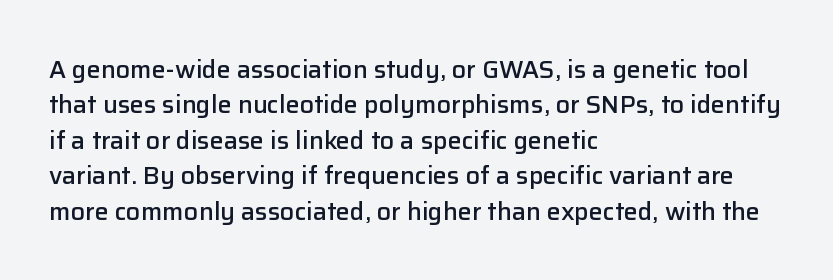
{"italic": "no", "bold": "semi", "underline": "no", "align": "left", "line_spacing": "normal", "line_spacing_ratio": 1.42, "letter_spacing": "normal", "letter_spacing_em": 0.0, "glyph_px": 25}
